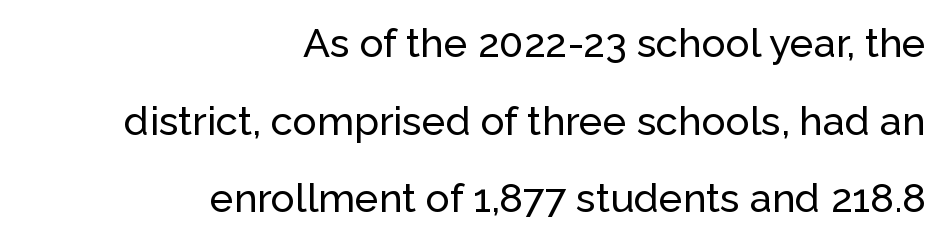
The image shows 40 px sans-serif type, upright; set right-aligned, loose line spacing (1.94x), normal letter spacing, not underlined; low stroke contrast and a medium x-height.
